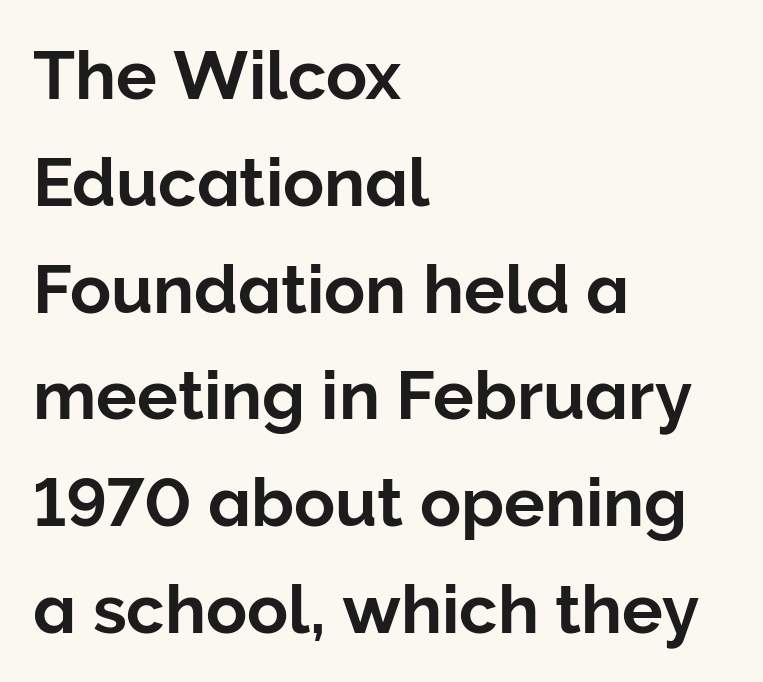
{"serif": "no", "italic": "no", "width": "normal", "stroke_contrast": "low", "x_height": "medium", "monospaced": "no", "underline": "no", "align": "left", "line_spacing": "normal", "line_spacing_ratio": 1.57, "letter_spacing": "normal", "letter_spacing_em": 0.0, "glyph_px": 68}
